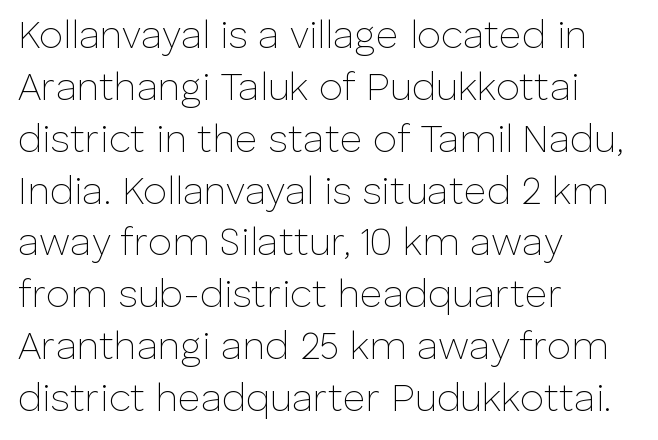
{"serif": "no", "italic": "no", "bold": "no", "weight": "thin", "width": "normal", "stroke_contrast": "low", "x_height": "medium", "monospaced": "no", "underline": "no", "align": "left", "line_spacing": "normal", "line_spacing_ratio": 1.33, "letter_spacing": "normal", "letter_spacing_em": 0.0, "glyph_px": 39}
